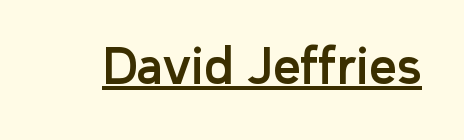
The axis of the letterforms is exactly vertical. A typesetter would call this proportional, since set widths differ per character. Each line of the rendering has a horizontal stroke beneath the glyphs. To sum up the face: it is a sans, with no serifs.
